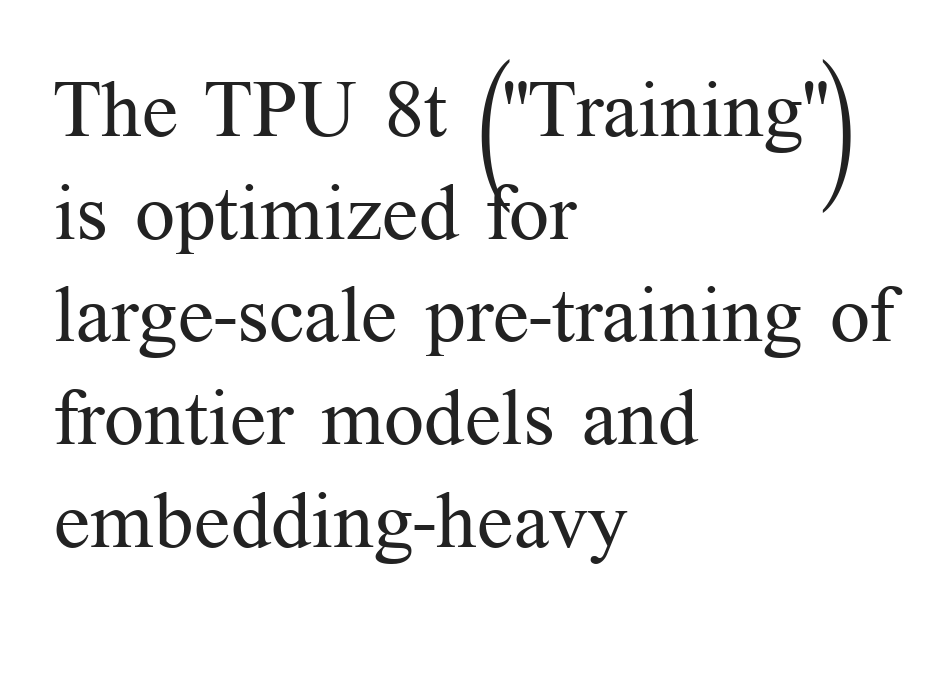
{"serif": "yes", "italic": "no", "bold": "no", "weight": "regular", "width": "normal", "stroke_contrast": "medium", "x_height": "medium", "monospaced": "no", "underline": "no", "align": "left", "line_spacing": "normal", "line_spacing_ratio": 1.3, "letter_spacing": "normal", "letter_spacing_em": 0.0, "glyph_px": 79}
